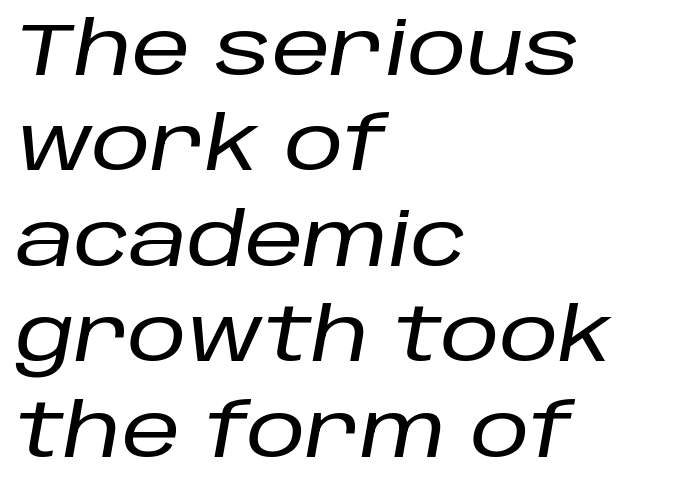
Q: Is the text italic (slanted)? A: Yes, it leans right by about 10 degrees.
Q: Is the text underlined? A: No.
Q: How is the paragraph aligned? A: Left-aligned.
Q: Is the spacing between letters normal or unusually wide? A: Normal.
Q: Is the spacing between lines tight, normal or loose? A: Normal.
Q: Width (condensed, normal, or wide)? A: Normal.
Q: Stroke contrast? A: Low.
Q: x-height? A: Large.
Q: Monospaced? A: No.
